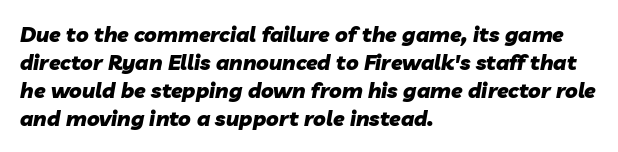
Evenly set lines give the paragraph a standard silhouette. A typesetter would call this zero additional tracking. These lines are set flush left with a ragged right edge. Underlining? Definitely not there.
